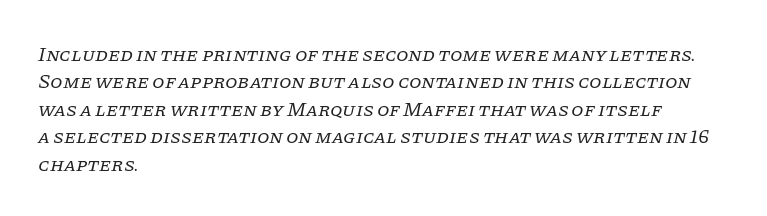
Q: Is the text bold? A: No.
Q: Is the text italic (slanted)? A: Yes, it leans right by about 11 degrees.
Q: Is the text underlined? A: No.
Q: How is the paragraph aligned? A: Left-aligned.
Q: Is the spacing between letters normal or unusually wide? A: Normal.
Q: Is the spacing between lines tight, normal or loose? A: Normal.
